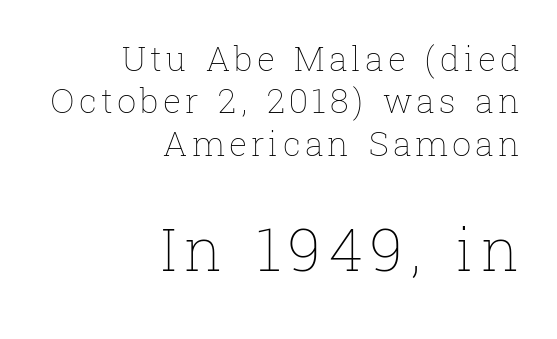
{"italic": "no", "bold": "no", "weight": "thin", "width": "normal", "stroke_contrast": "low", "x_height": "medium", "monospaced": "no", "underline": "no", "align": "right", "line_spacing": "normal", "line_spacing_ratio": 1.25, "larger_block": "second", "size_ratio": 1.76, "glyph_px": 60}
